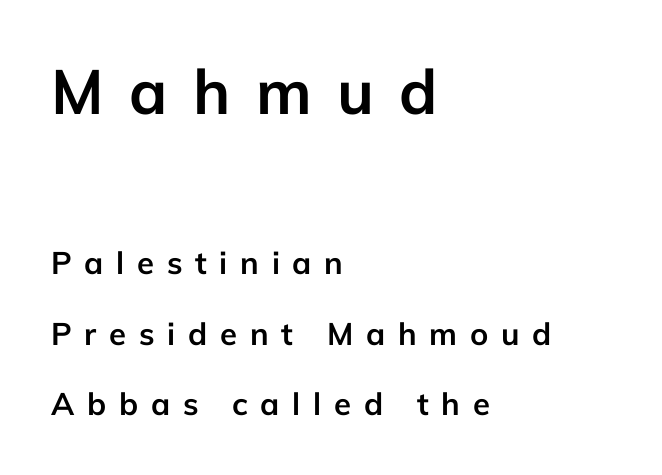
Q: Is the text bold? A: Yes.
Q: Is the text italic (slanted)? A: No, it is upright.
Q: Is the typeface a serif or a sans-serif typeface? A: Sans-serif.
Q: Is the text underlined? A: No.
Q: How is the paragraph aligned? A: Left-aligned.
Q: Is the spacing between letters normal or unusually wide? A: Unusually wide.
Q: Is the spacing between lines tight, normal or loose? A: Loose.
Q: Which block of text is set in a larger size, the first (top) or the second (bottom)? A: The first (top) one.
Q: Width (condensed, normal, or wide)? A: Normal.
Q: Stroke contrast? A: Low.
Q: x-height? A: Medium.
Q: Monospaced? A: No.
